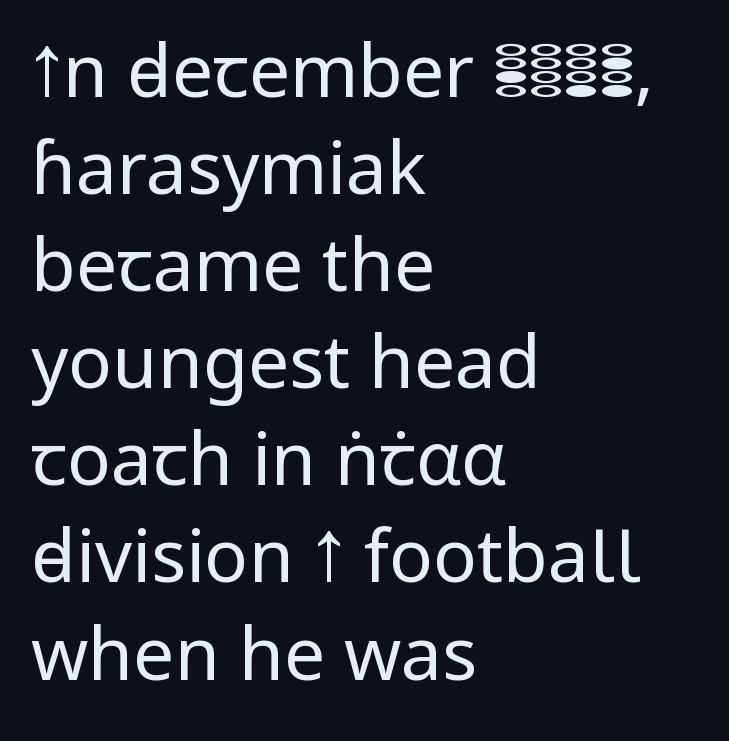
The image shows 73 px regular-weight sans-serif type, upright; set left-aligned, normal line spacing (1.33x), normal letter spacing, not underlined; low stroke contrast and a medium x-height.
